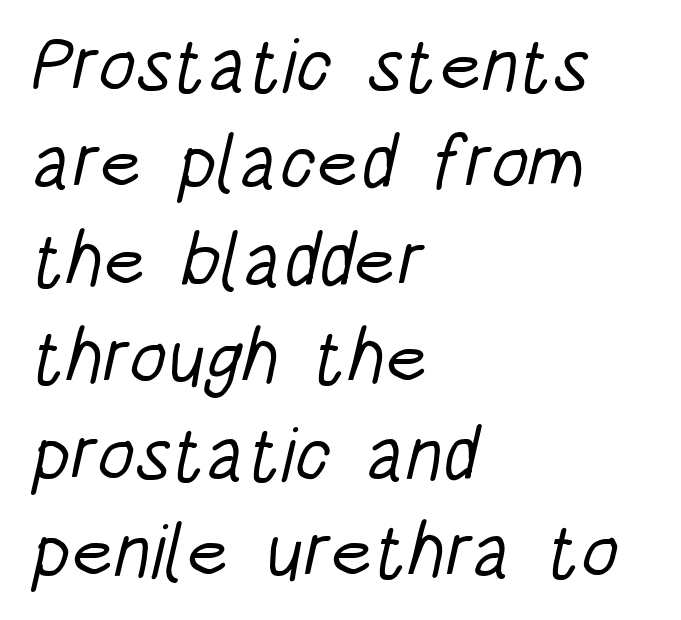
The image shows 76 px light, condensed sans-serif type; set left-aligned, normal line spacing (1.28x), normal letter spacing, not underlined; low stroke contrast and a large x-height.
